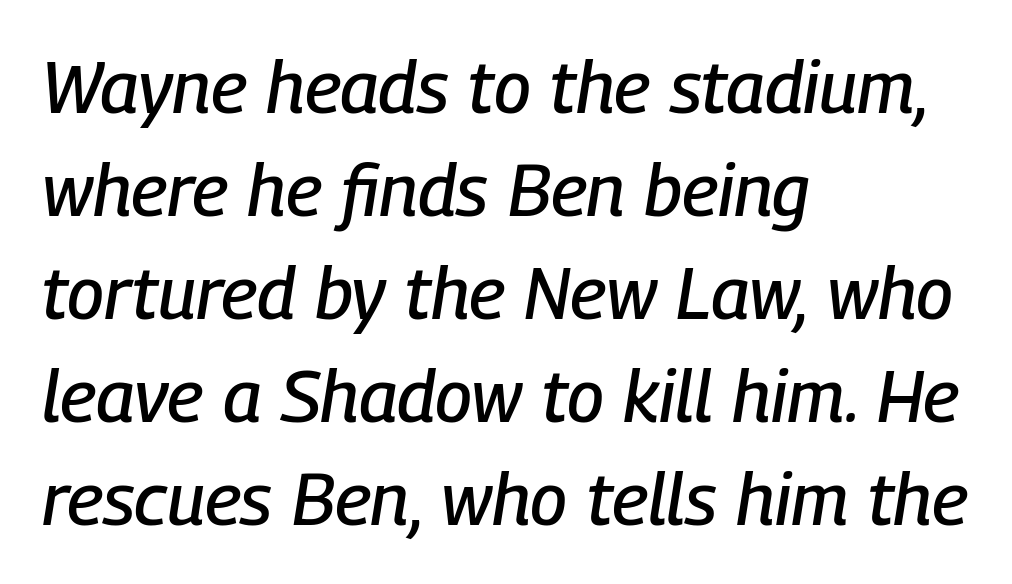
The image shows 73 px condensed type, italic (leaning right); set left-aligned, normal line spacing (1.41x), normal letter spacing, not underlined; low stroke contrast and a medium x-height.
